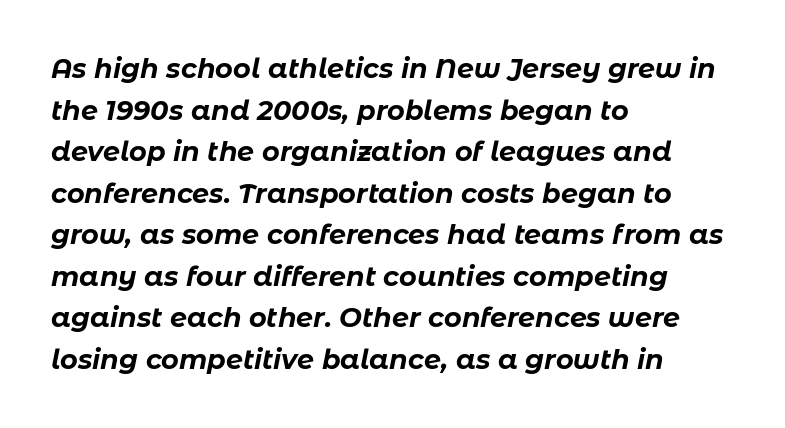
An italicized treatment has been applied to the whole sample. The zone under the glyphs is completely vacant. Spacing between characters is what you'd get straight out of the box. Summary of vertical rhythm: regular, with standard interline spacing. The setting favours the left margin, as ordinary paragraphs usually do.
